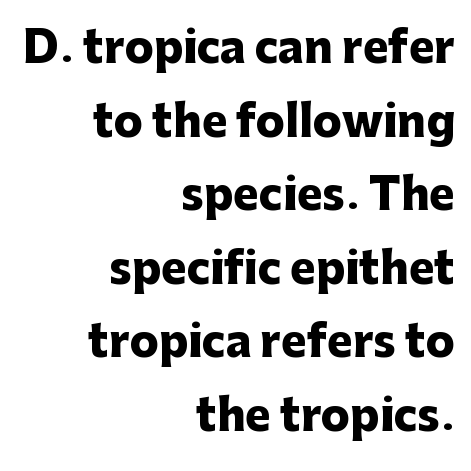
The image shows 43 px heavy sans-serif type, upright; set right-aligned, line spacing 1.71x, normal letter spacing, not underlined; low stroke contrast and a medium x-height.
